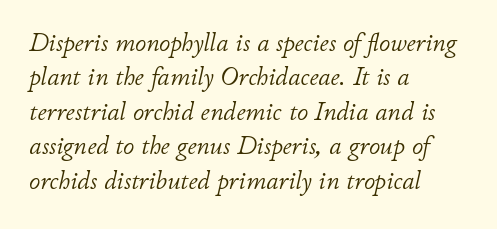
Q: Is the text bold? A: No.
Q: Is the text italic (slanted)? A: Yes, it leans right by about 11 degrees.
Q: Is the text underlined? A: No.
Q: How is the paragraph aligned? A: Left-aligned.
Q: Is the spacing between letters normal or unusually wide? A: Normal.
Q: Is the spacing between lines tight, normal or loose? A: Normal.
